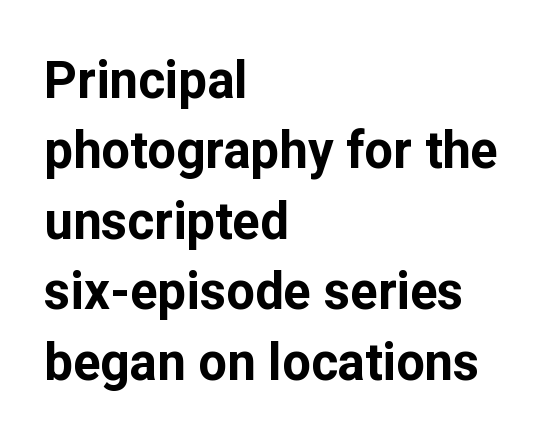
Chunky letters — that's bold for sure. You can tell from the bare stems that sans-serif type was used. Normally led — the rows are evenly, conventionally spaced. Does the lettering tilt? It doesn't — this is upright.
